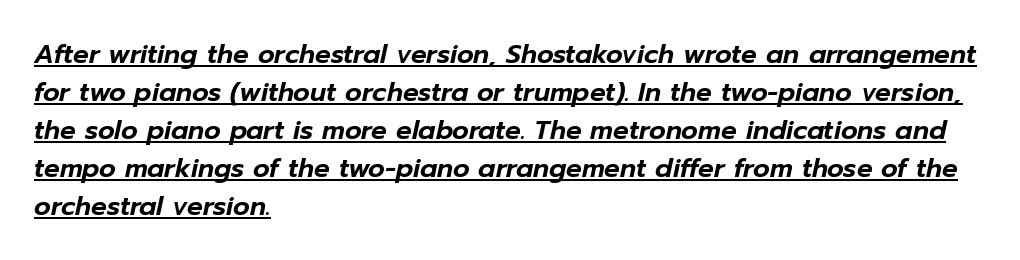
Tall strokes in this sample are angled rather than plumb. If you drew a ruler down the left edge, every line would touch it. The rendering uses the underline text-decoration. Observe the ordinary spacing: letters are neighbours, not strangers. Successive baselines arrive at the customary interval.
